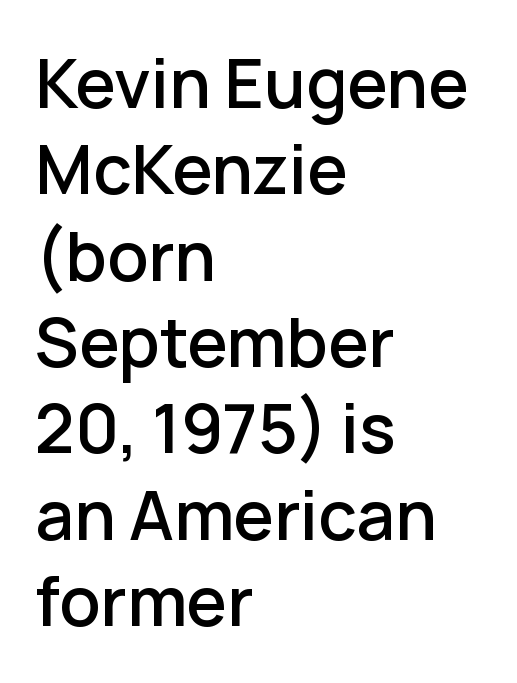
Observe the absence of serifs on each vertical stroke in this sample. A student would call this left alignment; a typographer would say flush left, rag right. Unmarked baselines from the first word to the last. The type sits square on the baseline with zero lean. Proportional: the letters do not fall into vertical columns.
